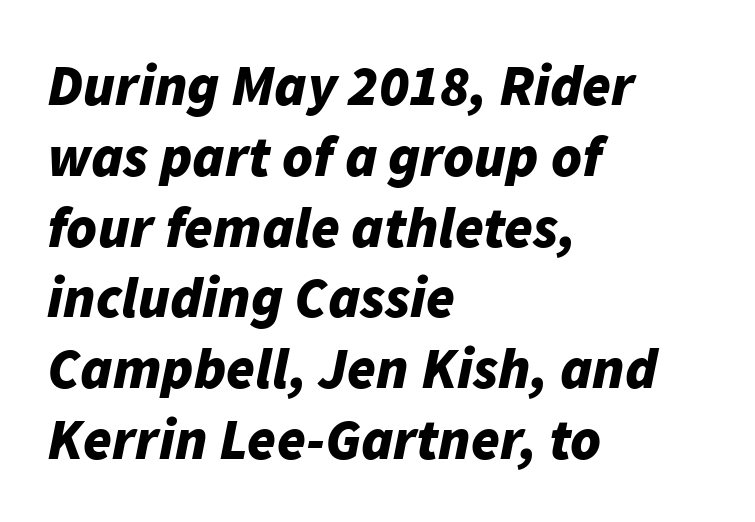
Q: Is the text bold? A: Yes.
Q: Is the text italic (slanted)? A: Yes, it leans right by about 11 degrees.
Q: Is the text underlined? A: No.
Q: How is the paragraph aligned? A: Left-aligned.
Q: Is the spacing between letters normal or unusually wide? A: Normal.
Q: Width (condensed, normal, or wide)? A: Normal.
Q: Stroke contrast? A: Low.
Q: x-height? A: Medium.
Q: Monospaced? A: No.
